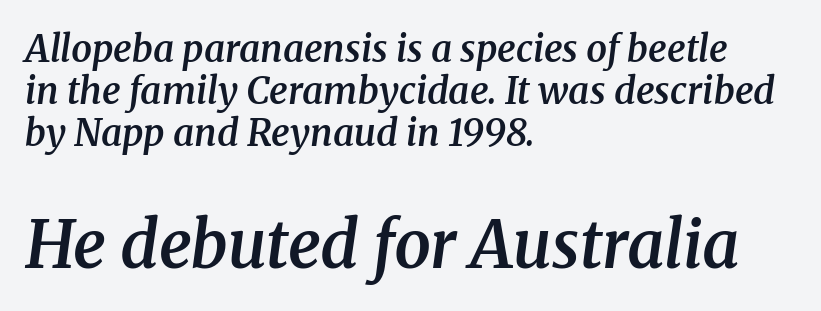
{"serif": "yes", "italic": "yes", "lean": "right", "slant_degrees": 8, "bold": "semi", "weight": "semibold", "width": "normal", "stroke_contrast": "medium", "x_height": "medium", "monospaced": "no", "underline": "no", "align": "left", "line_spacing": "tight", "line_spacing_ratio": 1.14, "letter_spacing": "normal", "letter_spacing_em": 0.0, "larger_block": "second", "size_ratio": 1.76, "glyph_px": 65}
